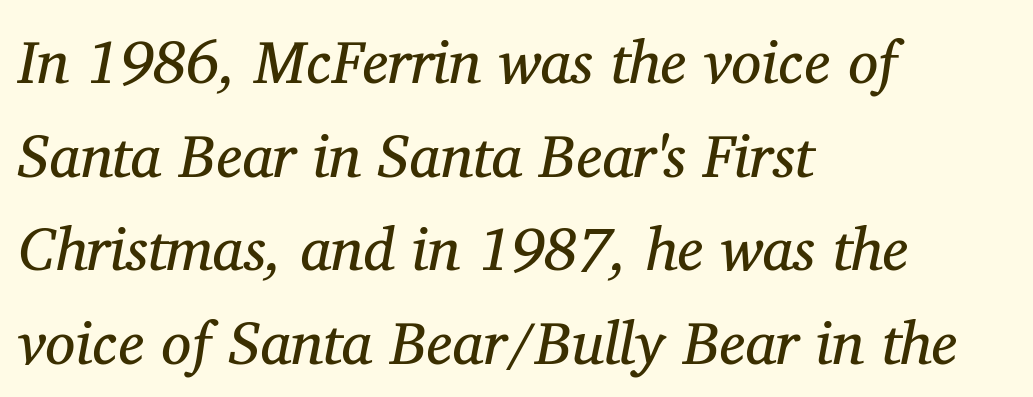
The rendering keeps characters at their native spacing. Words float on clear page, feet unadorned. To sum up the face: it has serifs. Horizontally, the lines are justified to the leading edge only. Looking at the ascenders, they clearly lean.
